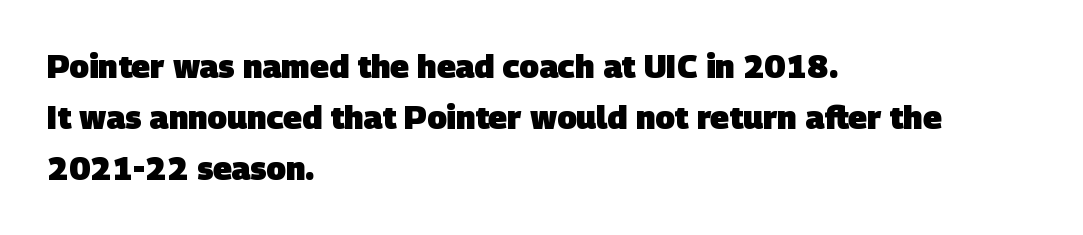
The image shows 32 px heavy sans-serif type; set left-aligned, normal line spacing (1.59x), normal letter spacing, not underlined; low stroke contrast and a large x-height.
